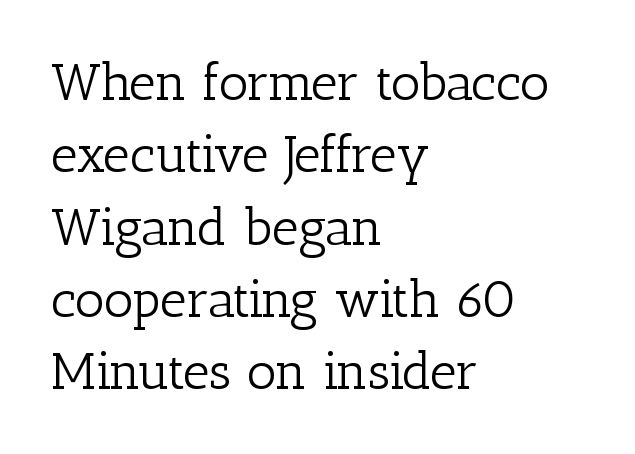
The image shows 52 px light serif type, upright; set left-aligned, normal line spacing (1.39x), normal letter spacing, not underlined; low stroke contrast and a medium x-height.
